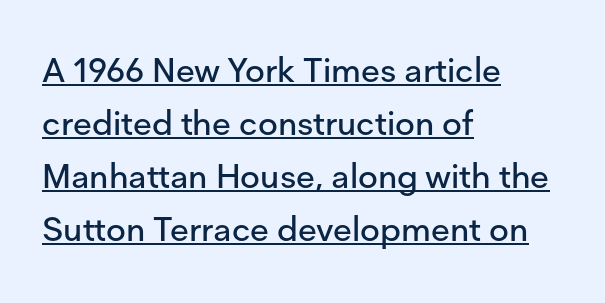
The image shows 34 px sans-serif type, upright; set left-aligned, normal line spacing (1.56x), normal letter spacing, underlined; low stroke contrast and a medium x-height.
